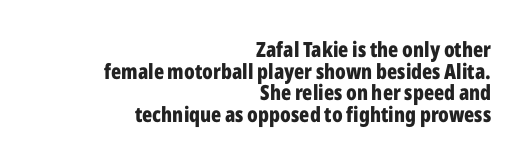
Q: Is the text bold? A: Yes.
Q: Is the text italic (slanted)? A: No, it is upright.
Q: Is the text underlined? A: No.
Q: How is the paragraph aligned? A: Right-aligned.
Q: Is the spacing between letters normal or unusually wide? A: Normal.
Q: Is the spacing between lines tight, normal or loose? A: Tight.
